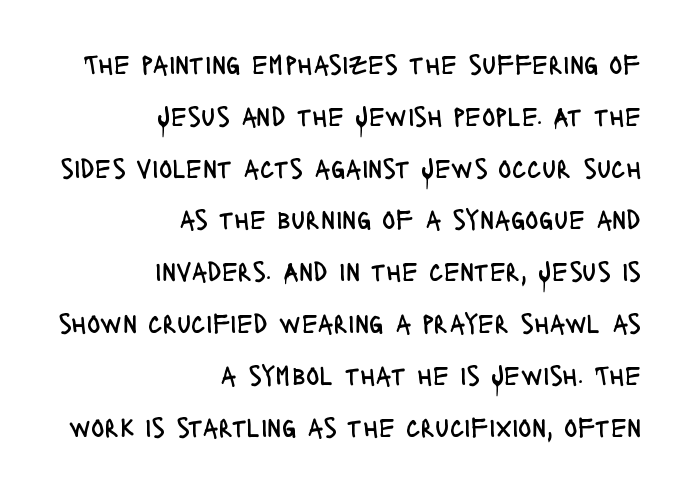
{"serif": "no", "italic": "no", "bold": "no", "weight": "regular", "width": "condensed", "stroke_contrast": "low", "x_height": "large", "monospaced": "no", "underline": "no", "align": "right", "line_spacing_ratio": 1.85, "letter_spacing": "normal", "letter_spacing_em": 0.0, "glyph_px": 28}
